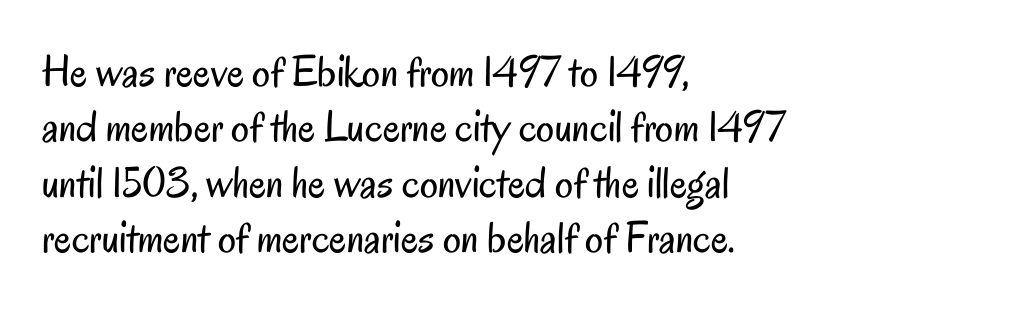
The image shows 45 px regular-weight, condensed sans-serif type, upright; set left-aligned, line spacing 1.23x, normal letter spacing, not underlined; low stroke contrast and a small x-height.
